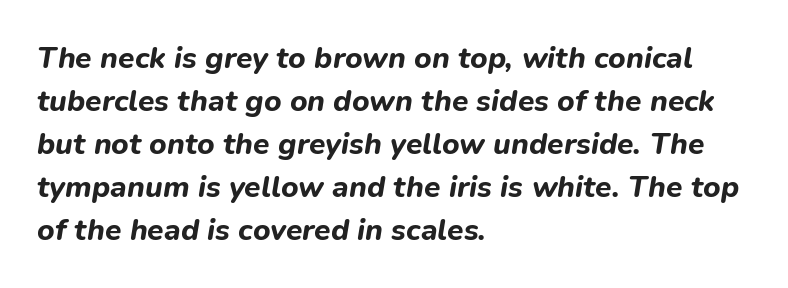
The image shows 30 px bold type, italic (leaning right); set left-aligned, normal line spacing (1.43x), normal letter spacing, not underlined; low stroke contrast and a medium x-height.
